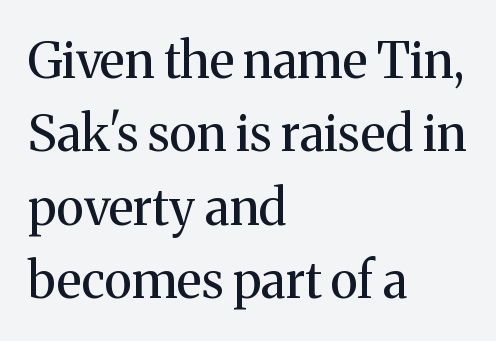
The image shows 50 px regular-weight serif type, upright; set left-aligned, normal line spacing (1.47x), normal letter spacing, not underlined; medium stroke contrast and a medium x-height.
